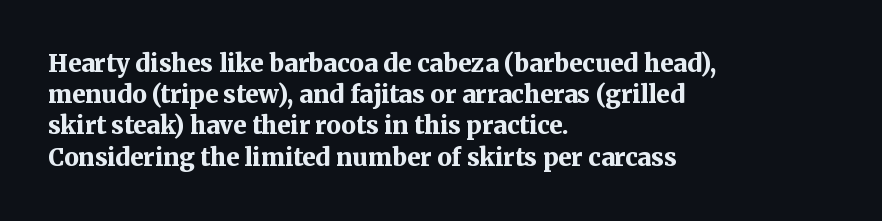
{"italic": "no", "bold": "yes", "underline": "no", "align": "left", "line_spacing": "normal", "line_spacing_ratio": 1.3, "letter_spacing": "normal", "letter_spacing_em": 0.0, "glyph_px": 24}
